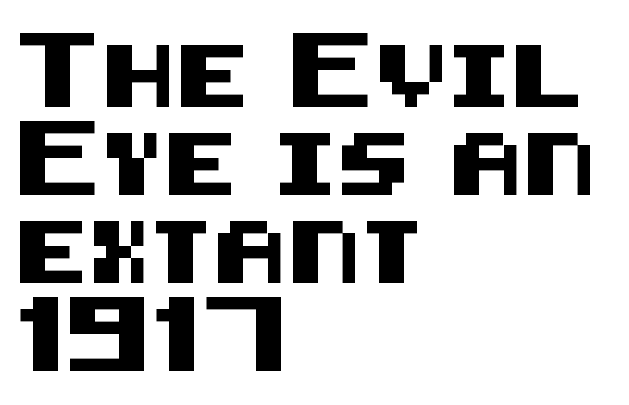
Q: Is the text italic (slanted)? A: No, it is upright.
Q: Is the typeface a serif or a sans-serif typeface? A: Sans-serif.
Q: Is the text underlined? A: No.
Q: How is the paragraph aligned? A: Left-aligned.
Q: Is the spacing between letters normal or unusually wide? A: Normal.
Q: Is the spacing between lines tight, normal or loose? A: Normal.
Q: Width (condensed, normal, or wide)? A: Normal.
Q: Stroke contrast? A: Medium.
Q: x-height? A: Large.
